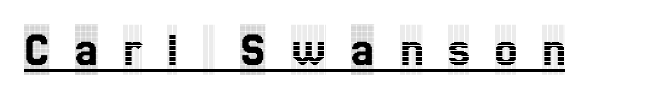
{"serif": "yes", "italic": "no", "width": "condensed", "x_height": "large", "monospaced": "no", "underline": "yes", "letter_spacing": "wide", "letter_spacing_em": 0.5, "glyph_px": 50}
